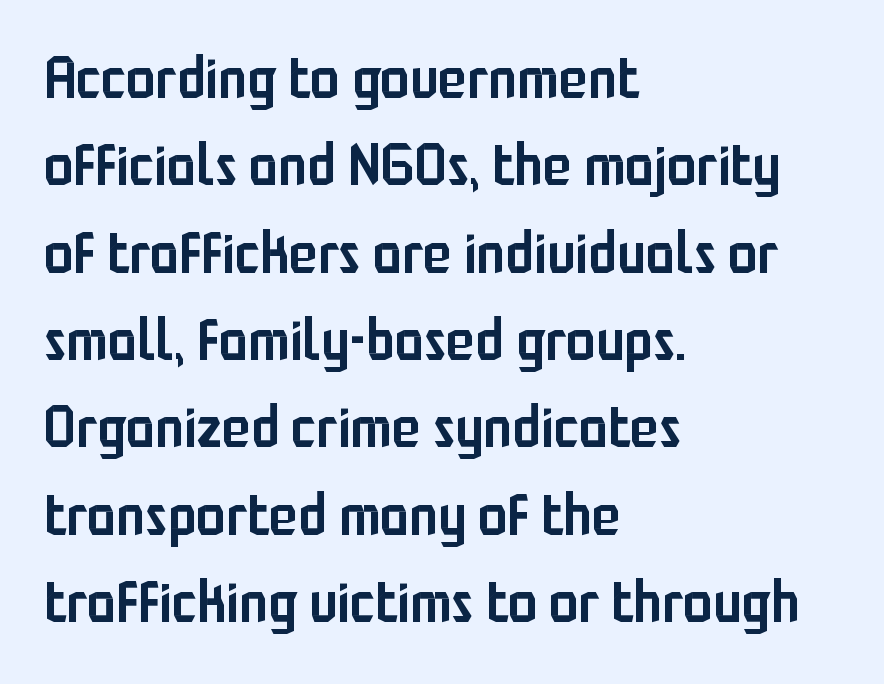
The image shows 59 px semibold, condensed sans-serif type, upright; set left-aligned, normal line spacing (1.48x), normal letter spacing, not underlined; low stroke contrast and a medium x-height.
